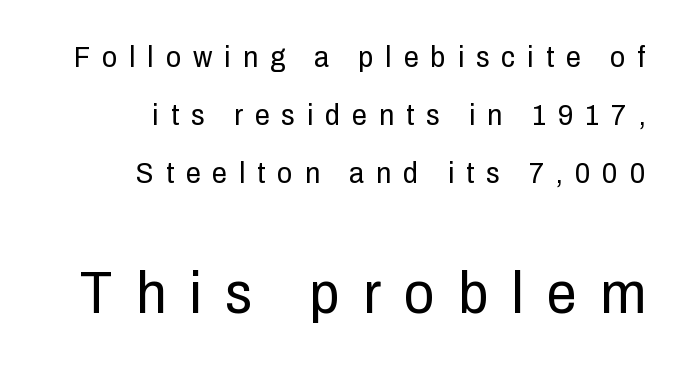
{"serif": "no", "italic": "no", "bold": "no", "weight": "regular", "width": "condensed", "stroke_contrast": "low", "x_height": "medium", "monospaced": "no", "underline": "no", "align": "right", "line_spacing": "loose", "line_spacing_ratio": 1.93, "letter_spacing": "wide", "letter_spacing_em": 0.4, "larger_block": "second", "size_ratio": 1.97, "glyph_px": 59}
